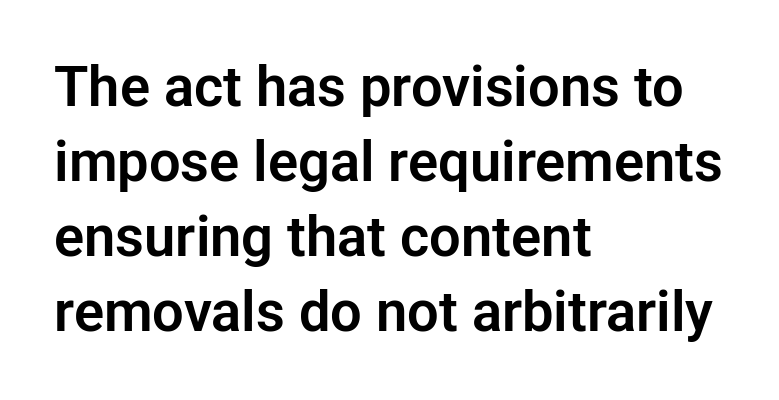
Q: Is the text italic (slanted)? A: No, it is upright.
Q: Is the typeface a serif or a sans-serif typeface? A: Sans-serif.
Q: Is the text underlined? A: No.
Q: How is the paragraph aligned? A: Left-aligned.
Q: Is the spacing between letters normal or unusually wide? A: Normal.
Q: Is the spacing between lines tight, normal or loose? A: Normal.
Q: Width (condensed, normal, or wide)? A: Normal.
Q: Stroke contrast? A: Low.
Q: x-height? A: Medium.
Q: Monospaced? A: No.
